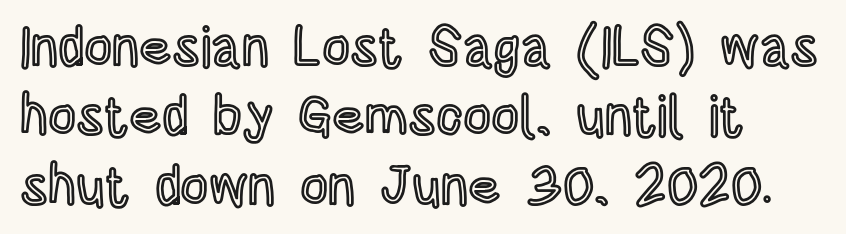
The image shows 55 px condensed type, upright; set left-aligned, normal line spacing (1.26x), normal letter spacing, not underlined; a large x-height.
